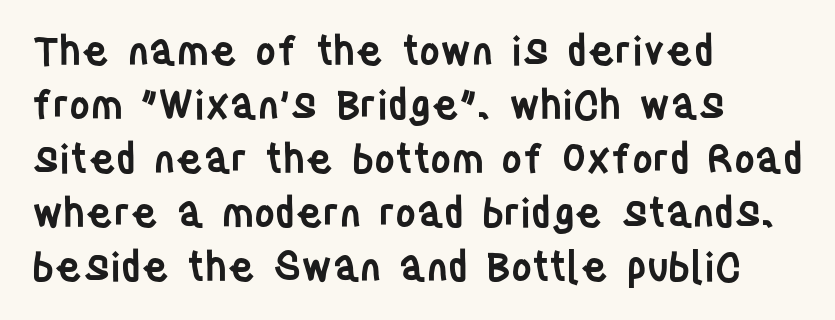
The image shows 40 px semibold, condensed sans-serif type, upright; set left-aligned, normal line spacing (1.35x), normal letter spacing, not underlined; low stroke contrast and a large x-height.
